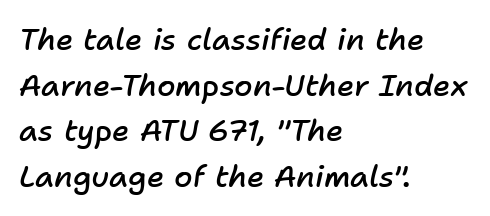
{"italic": "yes", "lean": "right", "slant_degrees": 11, "bold": "semi", "weight": "semibold", "width": "normal", "stroke_contrast": "low", "x_height": "medium", "monospaced": "no", "underline": "no", "align": "left", "line_spacing": "normal", "line_spacing_ratio": 1.52, "letter_spacing": "normal", "letter_spacing_em": 0.0, "glyph_px": 30}
